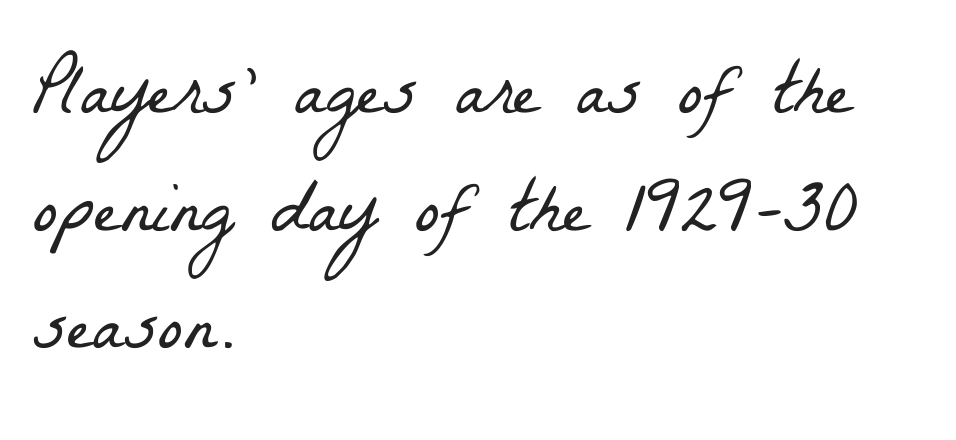
{"serif": "yes", "bold": "no", "weight": "light", "width": "condensed", "stroke_contrast": "low", "x_height": "medium", "monospaced": "no", "underline": "no", "align": "left", "line_spacing": "normal", "line_spacing_ratio": 1.59, "letter_spacing": "normal", "letter_spacing_em": 0.0, "glyph_px": 74}
